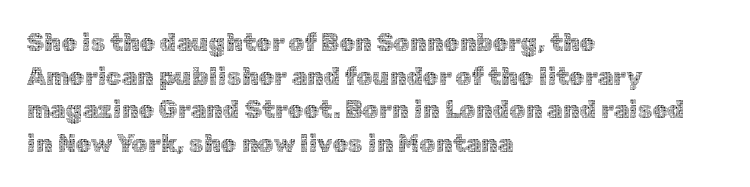
Honestly, there is no underline to notice here at all. When letters stand straight like this, we call the style roman or upright. The passage shown stacks its lines at a standard gap. Horizontal alignment here is leftward, the default for most running prose. Ink coverage per letter is moderate at most.
